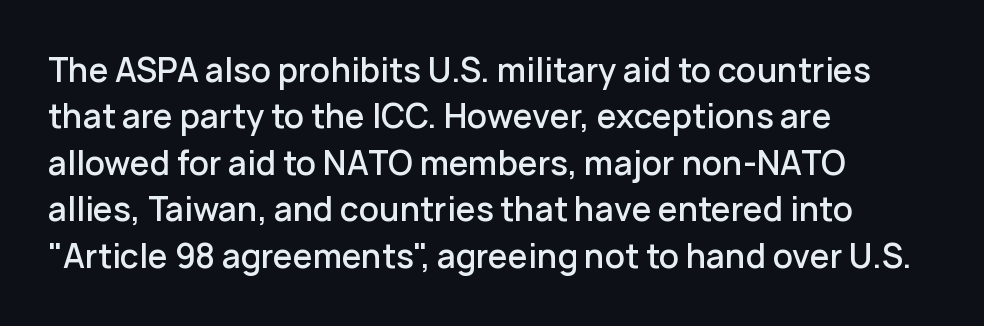
Q: Is the text bold? A: Semi-bold.
Q: Is the text italic (slanted)? A: No, it is upright.
Q: Is the typeface a serif or a sans-serif typeface? A: Sans-serif.
Q: Is the text underlined? A: No.
Q: How is the paragraph aligned? A: Left-aligned.
Q: Is the spacing between letters normal or unusually wide? A: Normal.
Q: Is the spacing between lines tight, normal or loose? A: Normal.
Q: Width (condensed, normal, or wide)? A: Normal.
Q: Stroke contrast? A: Low.
Q: x-height? A: Medium.
Q: Monospaced? A: No.
